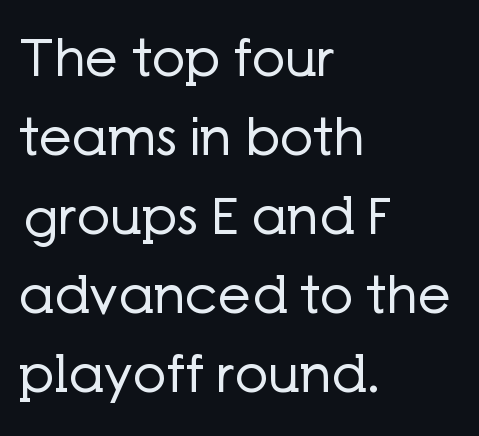
No word sits above an underline. Teacher's note: observe the even left margin — that is flush-left alignment. The passage shown is typed in a proportional face where columns would drift. Students, observe: this is what conventionally led text looks like. The weight would be labelled regular, book, light, or lighter still. The typography opts for an upright posture over an oblique one.
